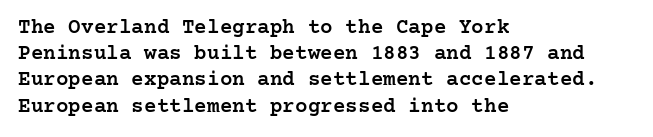
The image shows 21 px text type, upright; set left-aligned, normal line spacing (1.25x), normal letter spacing, not underlined.
